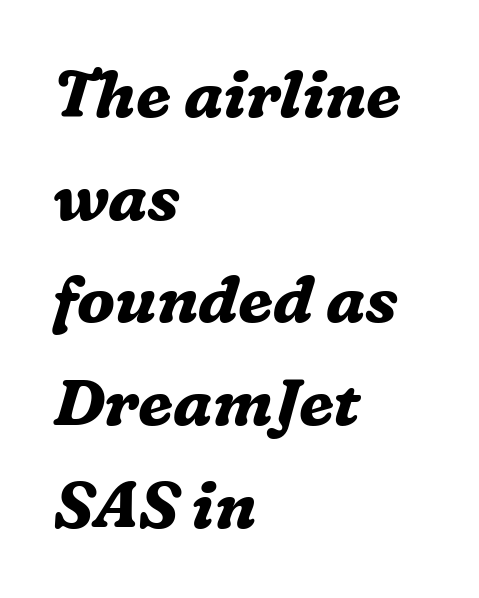
{"serif": "yes", "italic": "yes", "lean": "right", "slant_degrees": 16, "bold": "yes", "weight": "bold", "width": "normal", "stroke_contrast": "medium", "x_height": "medium", "monospaced": "no", "underline": "no", "align": "left", "line_spacing": "normal", "line_spacing_ratio": 1.58, "letter_spacing": "normal", "letter_spacing_em": 0.0, "glyph_px": 65}
